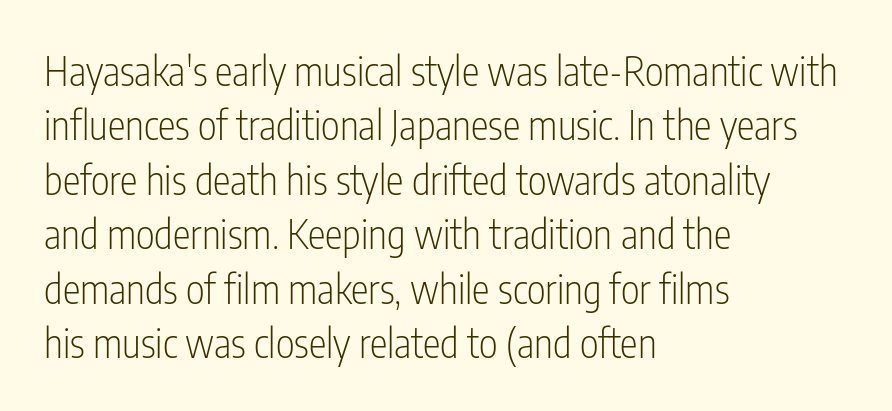
If you drew a line through each stem, it would be perfectly vertical. Note the varied advance widths — an 'i' is clearly narrower than an 'm'. Caption: face not bold, strokes unweighted. The specimen omits any rule beneath the text block's lines. The letters carry no serifs — their stems end cleanly without finishing strokes.
